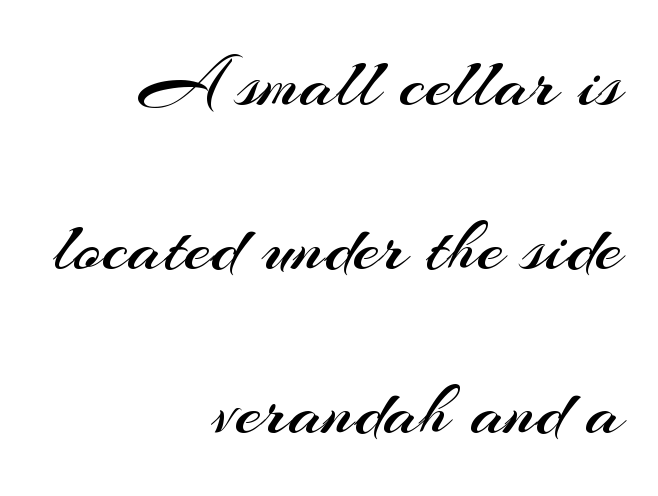
The image shows 75 px regular-weight sans-serif type; set right-aligned, loose line spacing (2.19x), normal letter spacing, not underlined; medium stroke contrast and a small x-height.
